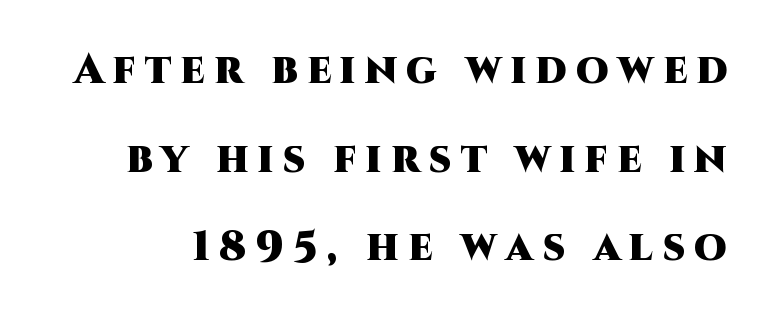
Each letter keeps its own natural width here, so spacing adapts to shape. Nope, not italic — everything's standing straight. A sans-serif font was chosen for this passage. A clean baseline with only descenders dipping below it. Is the type bold? Yes — the strokes are clearly thick and heavy. The vertical gap from one line to the next is large.
